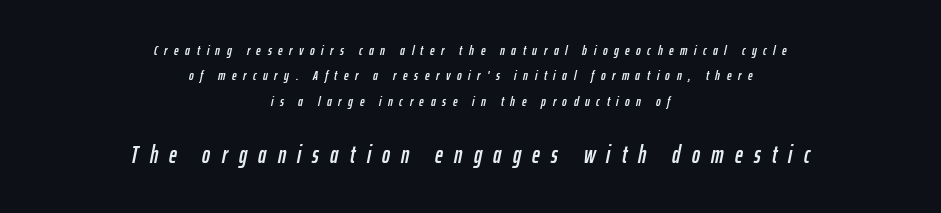
The image shows 24 px text type, italic (leaning right); set centered, line spacing 1.82x, unusually wide letter spacing (+0.47 em), not underlined; the second (bottom) block is 1.71x larger.
